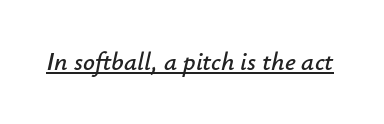
{"italic": "yes", "lean": "right", "slant_degrees": 12, "underline": "yes", "letter_spacing": "normal", "letter_spacing_em": 0.0, "glyph_px": 26}
